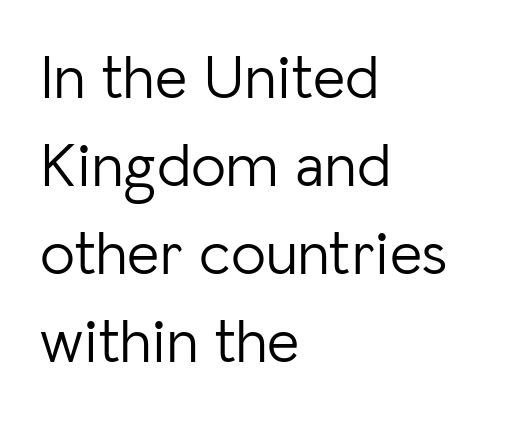
Q: Is the text bold? A: No.
Q: Is the text italic (slanted)? A: No, it is upright.
Q: Is the typeface a serif or a sans-serif typeface? A: Sans-serif.
Q: Is the text underlined? A: No.
Q: How is the paragraph aligned? A: Left-aligned.
Q: Is the spacing between letters normal or unusually wide? A: Normal.
Q: Is the spacing between lines tight, normal or loose? A: Normal.
Q: Width (condensed, normal, or wide)? A: Normal.
Q: Stroke contrast? A: Low.
Q: x-height? A: Medium.
Q: Monospaced? A: No.
